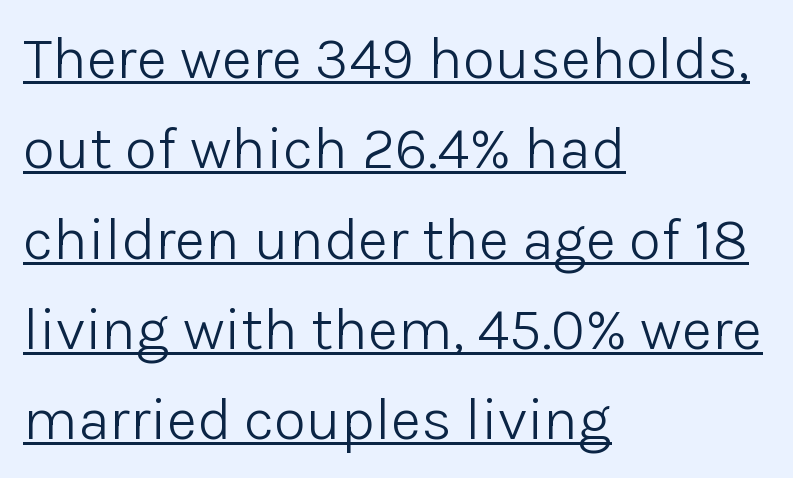
{"serif": "no", "italic": "no", "bold": "no", "weight": "light", "width": "normal", "stroke_contrast": "low", "x_height": "medium", "monospaced": "no", "underline": "yes", "align": "left", "line_spacing": "normal", "line_spacing_ratio": 1.53, "letter_spacing": "normal", "letter_spacing_em": 0.0, "glyph_px": 59}
